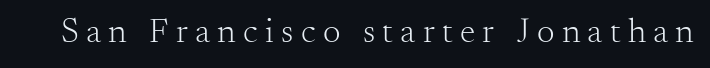
The image shows 35 px light serif type, upright; set unusually wide letter spacing (+0.21 em), not underlined; medium stroke contrast and a small x-height.
